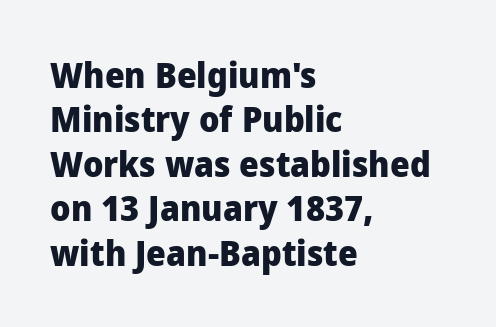
{"serif": "no", "italic": "no", "bold": "yes", "weight": "heavy", "width": "normal", "stroke_contrast": "low", "x_height": "medium", "monospaced": "no", "underline": "no", "align": "left", "line_spacing": "normal", "line_spacing_ratio": 1.27, "letter_spacing": "normal", "letter_spacing_em": 0.0, "glyph_px": 35}
